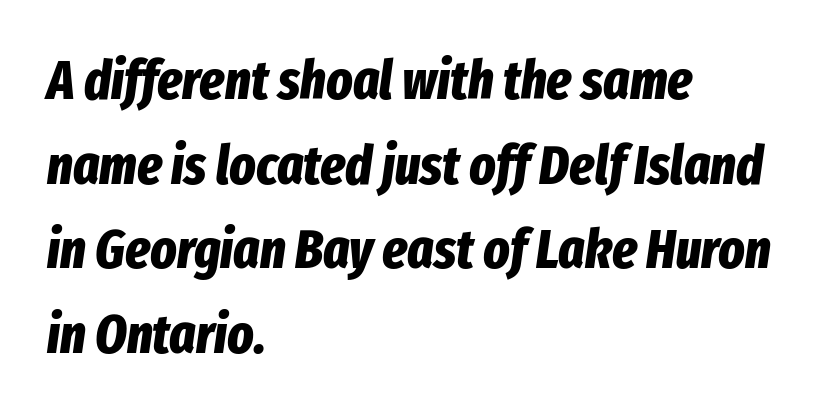
{"italic": "yes", "lean": "right", "slant_degrees": 8, "bold": "yes", "weight": "bold", "width": "condensed", "stroke_contrast": "low", "x_height": "medium", "monospaced": "no", "underline": "no", "align": "left", "line_spacing": "normal", "line_spacing_ratio": 1.54, "letter_spacing": "normal", "letter_spacing_em": 0.0, "glyph_px": 55}
